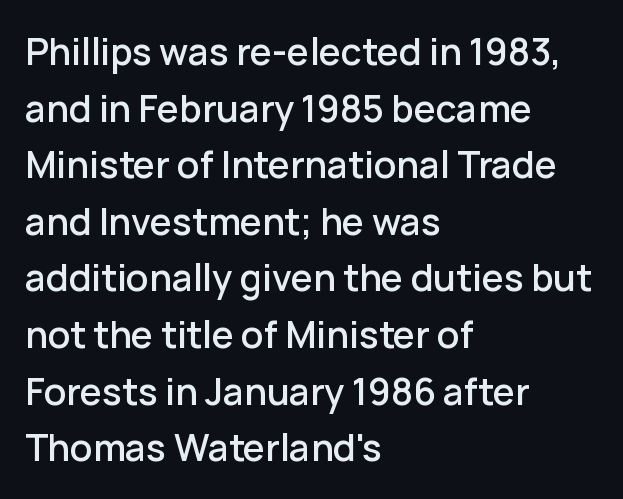
Letter spacing: default. The lines in this sample share a left origin and differ only in where they stop. Examine the stroke ends and you'll find no serifs. The block of text has a typical density, with ordinary space between rows. Rendered with straight, roman letterforms. The space directly below the letters is spotless.
